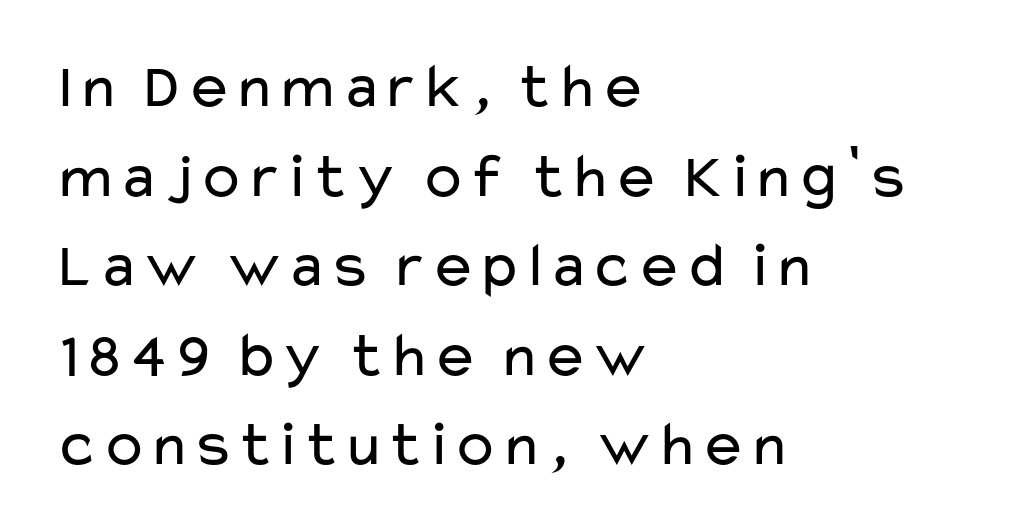
The image shows 64 px regular-weight, wide sans-serif type, upright; set left-aligned, normal line spacing (1.4x), normal letter spacing, not underlined; low stroke contrast and a medium x-height.
